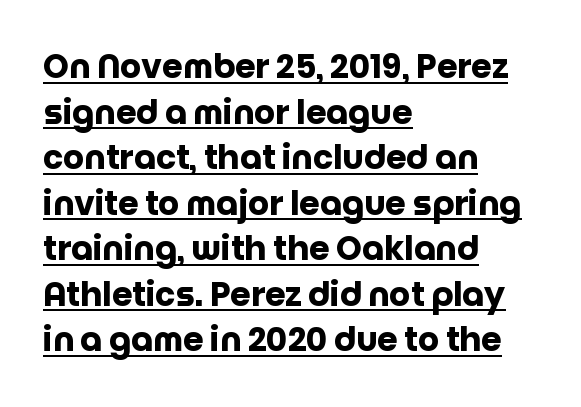
The font family rendered here belongs to the sans-serif group. The ragged edge is on the right, which tells us the setting is flush left. Posture: upright roman. Look at the tracking — it's just the regular setting, nothing added. Strokes here are thick enough to call this a true bold. Note the varied advance widths — an 'i' is clearly narrower than an 'm'.
